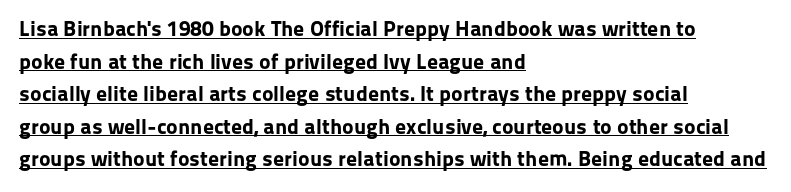
Q: Is the text bold? A: Yes.
Q: Is the text italic (slanted)? A: No, it is upright.
Q: Is the text underlined? A: Yes.
Q: How is the paragraph aligned? A: Left-aligned.
Q: Is the spacing between letters normal or unusually wide? A: Normal.
Q: Is the spacing between lines tight, normal or loose? A: Normal.
